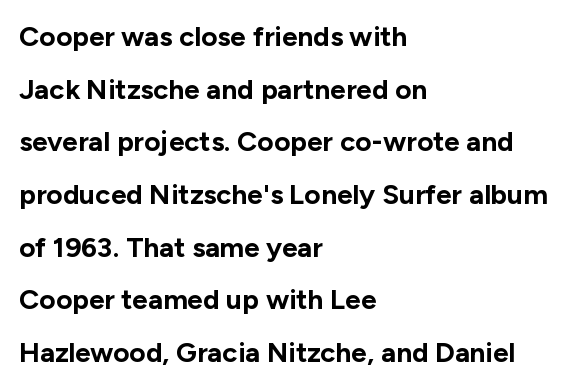
Posture: upright roman. Observe the absence of serifs on each vertical stroke in this sample. Underlining? Definitely not there. Reading down the block, your eye returns to a fixed left position each line.
